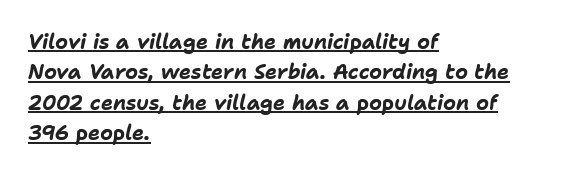
Q: Is the text bold? A: Yes.
Q: Is the text italic (slanted)? A: Yes, it leans right by about 11 degrees.
Q: Is the text underlined? A: Yes.
Q: How is the paragraph aligned? A: Left-aligned.
Q: Is the spacing between letters normal or unusually wide? A: Normal.
Q: Is the spacing between lines tight, normal or loose? A: Normal.
